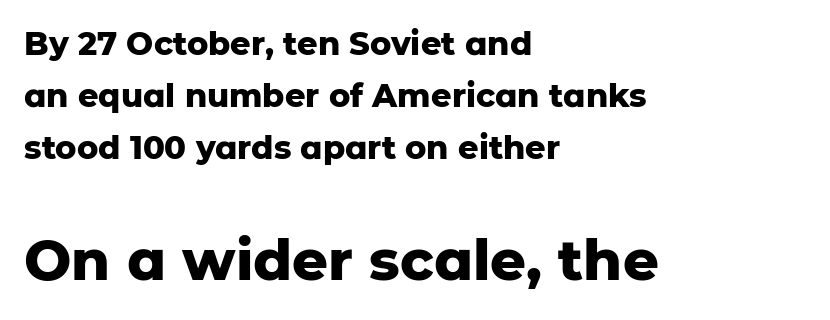
The image shows 56 px heavy sans-serif type, upright; set left-aligned, normal line spacing (1.63x), normal letter spacing, not underlined; the second (bottom) block is 1.75x larger; low stroke contrast and a medium x-height.
